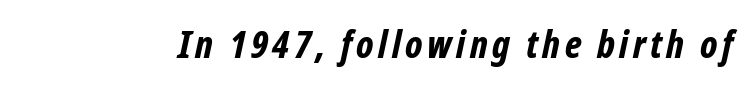
Rendered with sloped, italic letterforms. Plain, unruled lines of type. Heavy, bold letterforms. The letters advance in unequal steps, a hallmark of proportional type.
